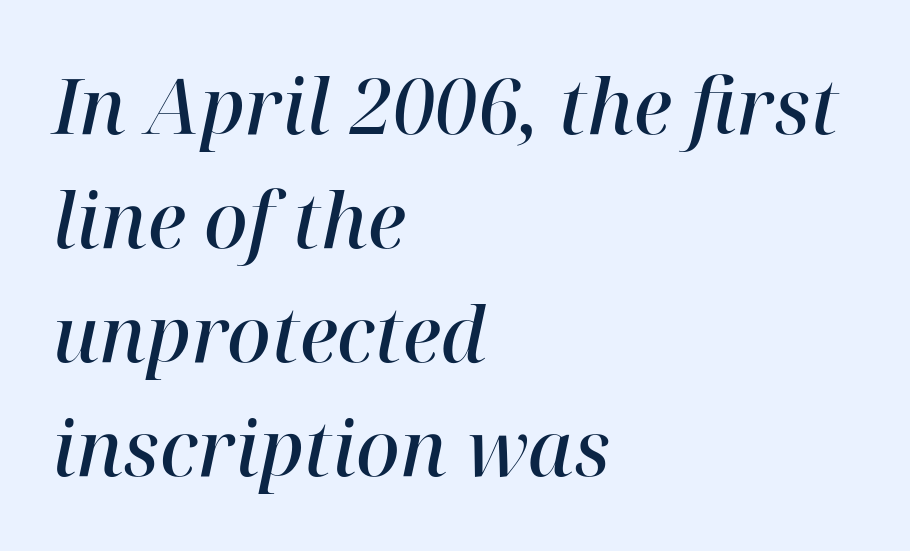
Q: Is the text bold? A: Semi-bold.
Q: Is the text italic (slanted)? A: Yes, it leans right by about 12 degrees.
Q: Is the typeface a serif or a sans-serif typeface? A: Serif.
Q: Is the text underlined? A: No.
Q: How is the paragraph aligned? A: Left-aligned.
Q: Is the spacing between letters normal or unusually wide? A: Normal.
Q: Is the spacing between lines tight, normal or loose? A: Normal.
Q: Width (condensed, normal, or wide)? A: Normal.
Q: Stroke contrast? A: High.
Q: x-height? A: Medium.
Q: Monospaced? A: No.
